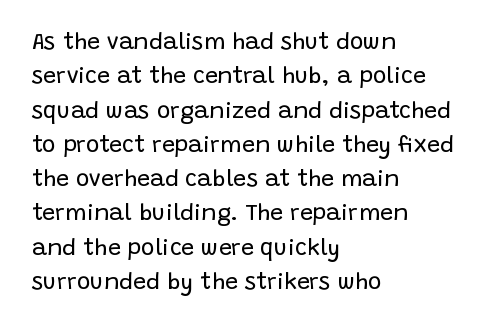
The vertical gap from one line to the next is medium. These lines were composed using upright roman letters. Horizontal alignment here is leftward, the default for most running prose. The gaps between neighbouring characters are ordinary and unremarkable. Weight: regular or lighter.
